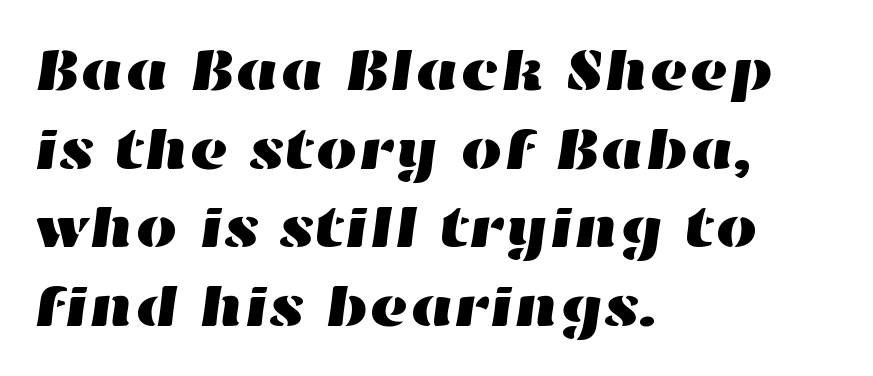
The image shows 60 px wide type; set left-aligned, normal line spacing (1.31x), normal letter spacing, not underlined; high stroke contrast and a medium x-height.
